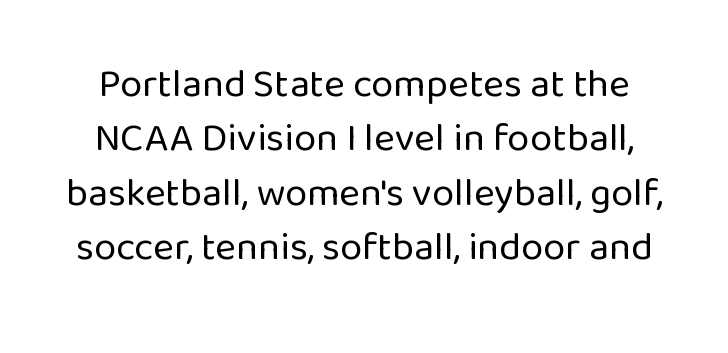
{"serif": "no", "italic": "no", "bold": "no", "weight": "regular", "width": "normal", "stroke_contrast": "low", "x_height": "medium", "monospaced": "no", "underline": "no", "line_spacing": "normal", "line_spacing_ratio": 1.36, "letter_spacing": "normal", "letter_spacing_em": 0.0, "glyph_px": 40}
